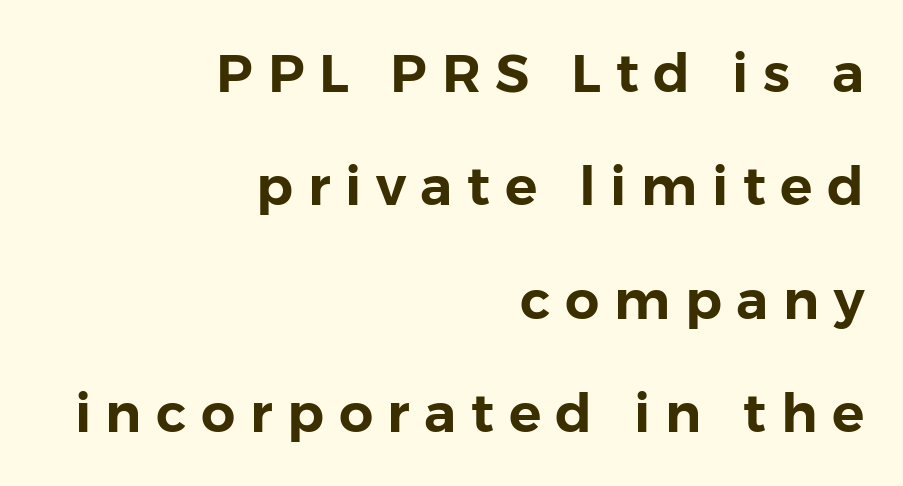
Style check: upright. The space beneath each line is pristine and unruled. Words appear elongated and porous because spacing is wide. Typeset ragged left — the right edge is the straight one. Leading: increased. Type style note: lacks serifs.
